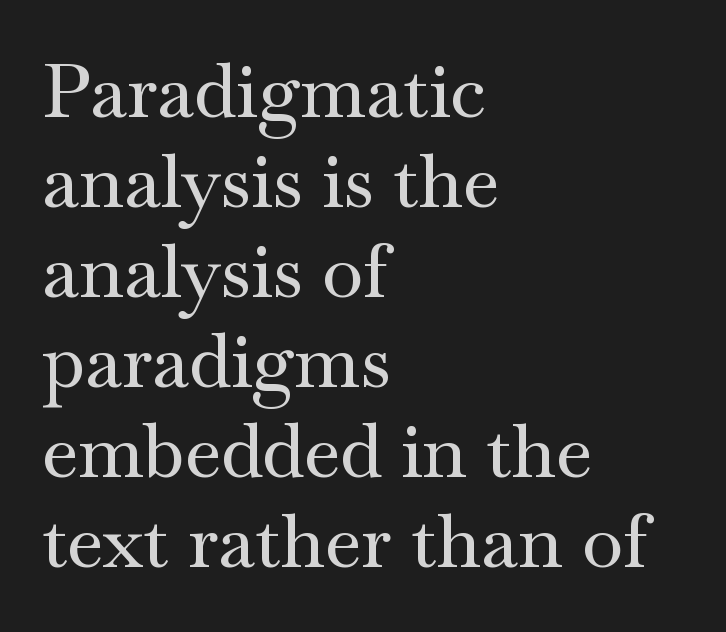
{"serif": "yes", "italic": "no", "width": "wide", "stroke_contrast": "medium", "x_height": "small", "monospaced": "no", "underline": "no", "align": "left", "line_spacing_ratio": 1.2, "letter_spacing": "normal", "letter_spacing_em": 0.0, "glyph_px": 75}
